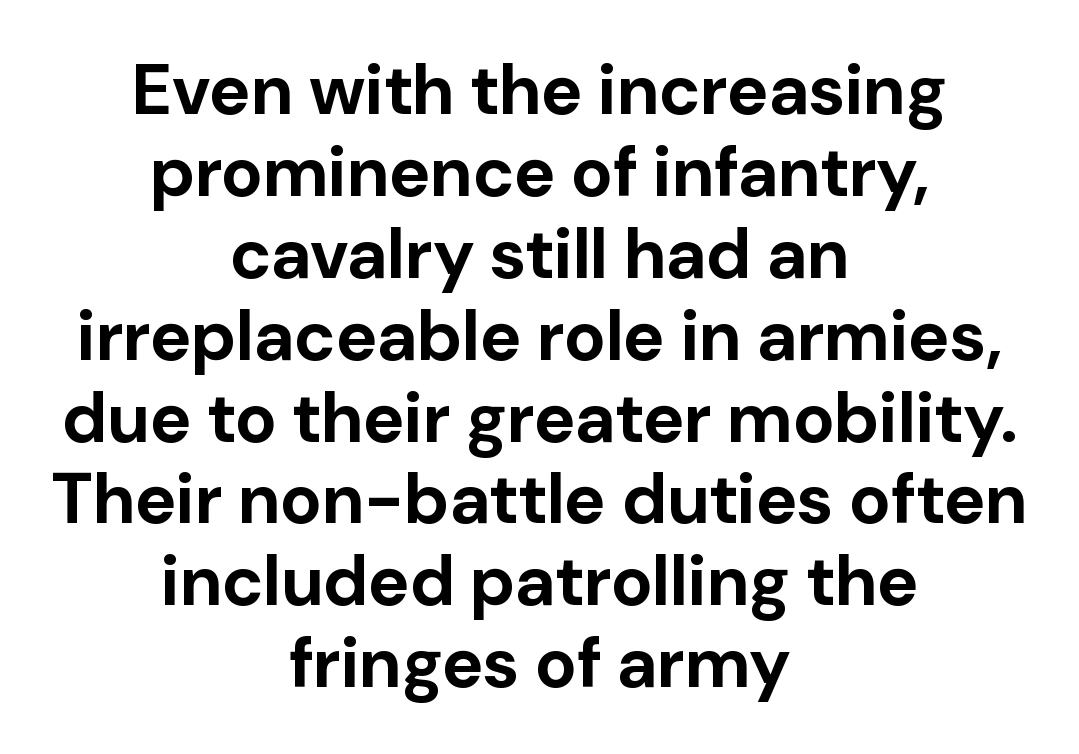
Q: Is the text bold? A: Yes.
Q: Is the text italic (slanted)? A: No, it is upright.
Q: Is the typeface a serif or a sans-serif typeface? A: Sans-serif.
Q: Is the text underlined? A: No.
Q: How is the paragraph aligned? A: Centered.
Q: Is the spacing between letters normal or unusually wide? A: Normal.
Q: Width (condensed, normal, or wide)? A: Normal.
Q: Stroke contrast? A: Low.
Q: x-height? A: Medium.
Q: Monospaced? A: No.
